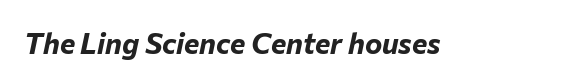
The axis of the letterforms is tilted away from vertical. Pretty heavy lettering here — definitely bold. Looks like regular typesetting: each glyph gets only the width it needs. The strip under each line holds only bare page. Between one letter and the next there's only the usual sliver of space.
